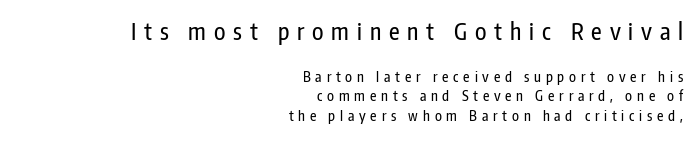
{"italic": "no", "underline": "no", "align": "right", "line_spacing": "normal", "line_spacing_ratio": 1.4, "letter_spacing": "wide", "letter_spacing_em": 0.34, "larger_block": "first", "size_ratio": 1.64, "glyph_px": 23}
